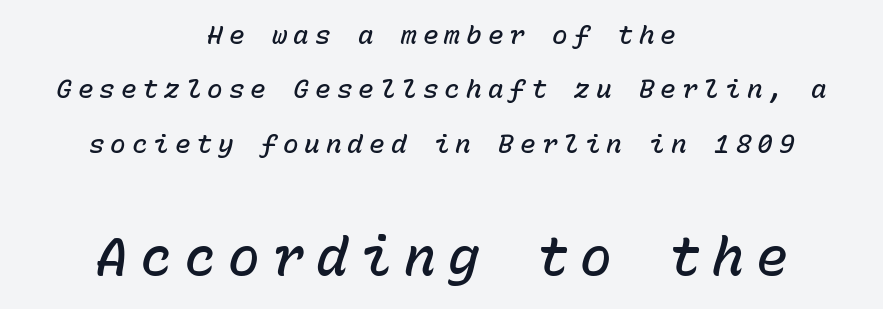
The image shows 53 px semibold type, italic (leaning right), monospaced; set centered, loose line spacing (2.09x), unusually wide letter spacing (+0.23 em), not underlined; the second (bottom) block is 2.04x larger; low stroke contrast and a medium x-height.
